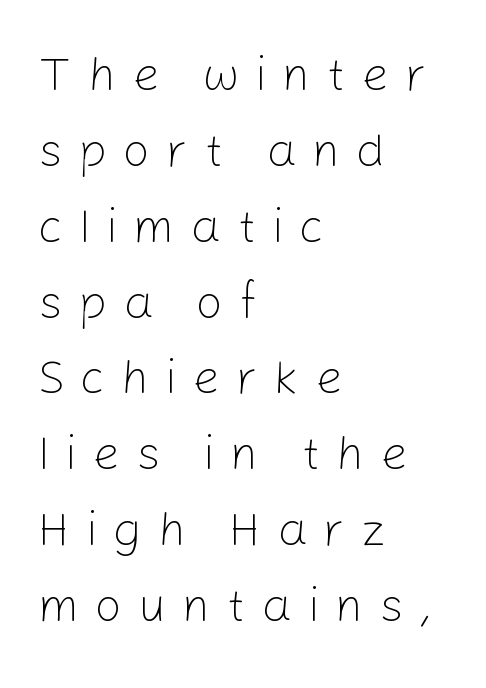
Q: Is the text bold? A: No.
Q: Is the text italic (slanted)? A: No, it is upright.
Q: Is the typeface a serif or a sans-serif typeface? A: Sans-serif.
Q: Is the text underlined? A: No.
Q: How is the paragraph aligned? A: Left-aligned.
Q: Is the spacing between letters normal or unusually wide? A: Unusually wide.
Q: Is the spacing between lines tight, normal or loose? A: Normal.
Q: Width (condensed, normal, or wide)? A: Normal.
Q: Stroke contrast? A: Low.
Q: x-height? A: Medium.
Q: Monospaced? A: No.
